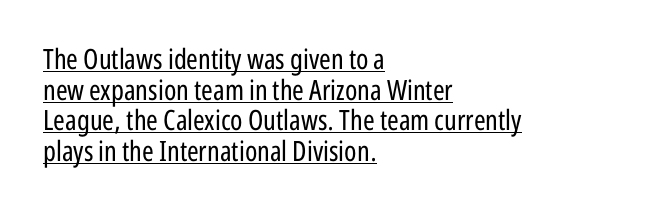
Characters follow at the spacing the type designer built in. Every word sits above its own underline. Do the characters align in a grid? No, the font is proportional. Quick note: interline space is minimal. Examine the stroke ends and you'll find no serifs.
